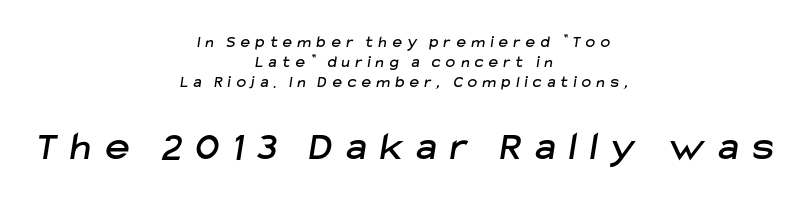
The image shows 41 px sans-serif type; set centered, line spacing 1.24x, unusually wide letter spacing (+0.35 em), not underlined; the second (bottom) block is 2.56x larger; low stroke contrast and a medium x-height.
